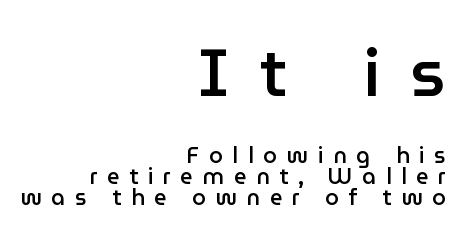
The image shows 67 px semibold sans-serif type, upright; set right-aligned, tight line spacing (0.96x), unusually wide letter spacing (+0.44 em), not underlined; the first (top) block is 3.05x larger; low stroke contrast and a medium x-height.
